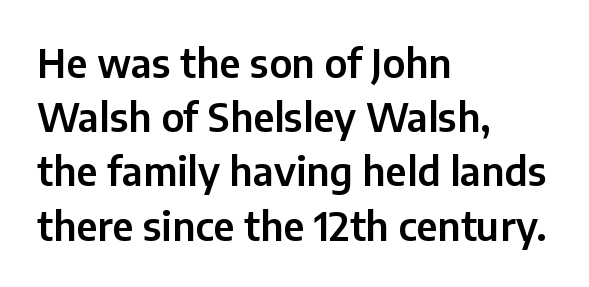
{"serif": "no", "italic": "no", "width": "normal", "stroke_contrast": "low", "x_height": "medium", "monospaced": "no", "underline": "no", "align": "left", "line_spacing": "normal", "line_spacing_ratio": 1.39, "letter_spacing": "normal", "letter_spacing_em": 0.0, "glyph_px": 39}
